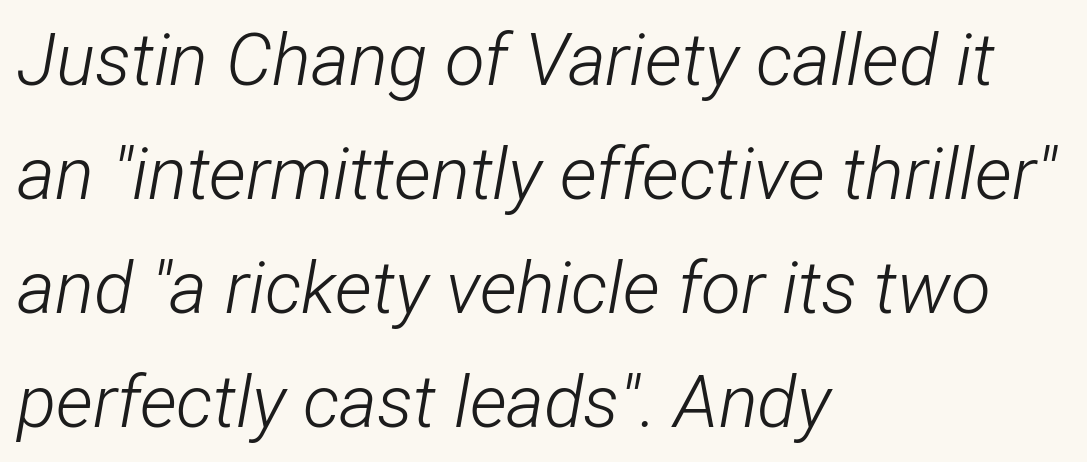
Q: Is the text bold? A: No.
Q: Is the text italic (slanted)? A: Yes, it leans right by about 12 degrees.
Q: Is the text underlined? A: No.
Q: How is the paragraph aligned? A: Left-aligned.
Q: Is the spacing between letters normal or unusually wide? A: Normal.
Q: Is the spacing between lines tight, normal or loose? A: Normal.
Q: Width (condensed, normal, or wide)? A: Condensed.
Q: Stroke contrast? A: Low.
Q: x-height? A: Medium.
Q: Monospaced? A: No.
